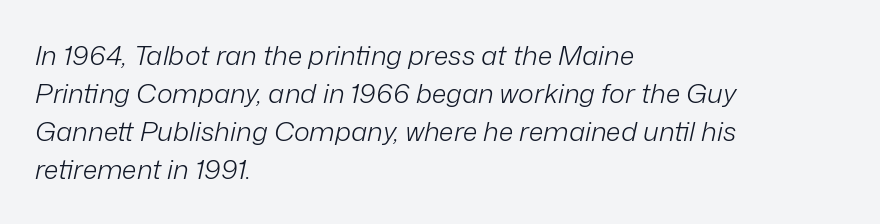
{"italic": "yes", "lean": "right", "slant_degrees": 12, "bold": "no", "underline": "no", "align": "left", "line_spacing": "normal", "line_spacing_ratio": 1.41, "letter_spacing": "normal", "letter_spacing_em": 0.0, "glyph_px": 27}
